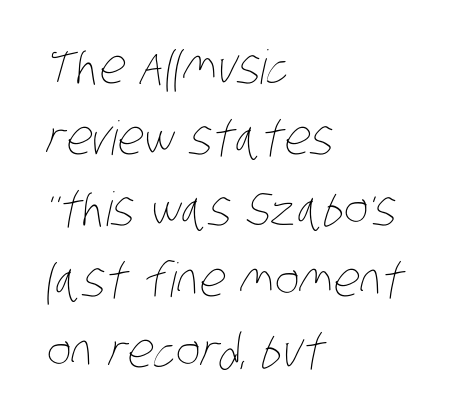
{"bold": "no", "weight": "thin", "width": "condensed", "stroke_contrast": "low", "x_height": "large", "monospaced": "no", "underline": "no", "align": "left", "line_spacing": "normal", "line_spacing_ratio": 1.51, "letter_spacing": "normal", "letter_spacing_em": 0.0, "glyph_px": 47}
